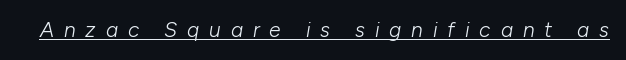
The image shows 21 px text type, italic (leaning right); set unusually wide letter spacing (+0.47 em), underlined.
